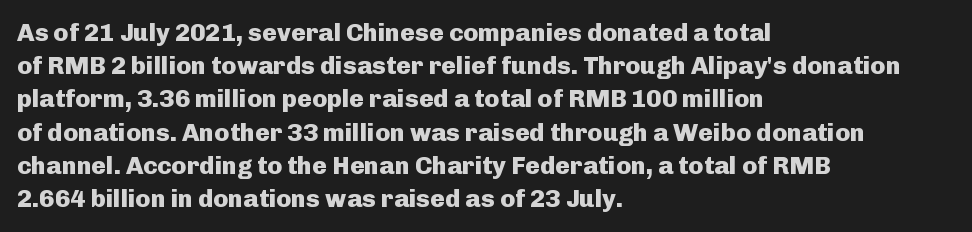
The image shows 25 px bold type, upright; set left-aligned, normal line spacing (1.33x), normal letter spacing, not underlined.
